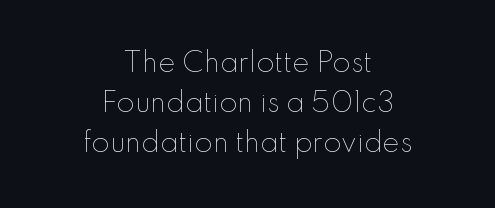
The image shows 26 px text type, upright; set centered, normal line spacing (1.53x), normal letter spacing, not underlined.
